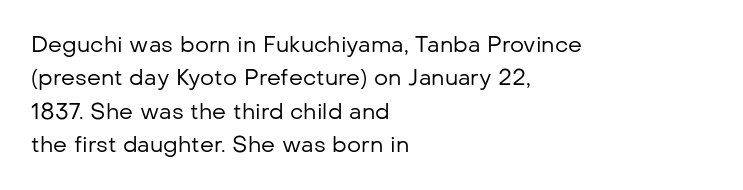
Q: Is the text bold? A: No.
Q: Is the text italic (slanted)? A: No, it is upright.
Q: Is the text underlined? A: No.
Q: How is the paragraph aligned? A: Left-aligned.
Q: Is the spacing between letters normal or unusually wide? A: Normal.
Q: Is the spacing between lines tight, normal or loose? A: Normal.
